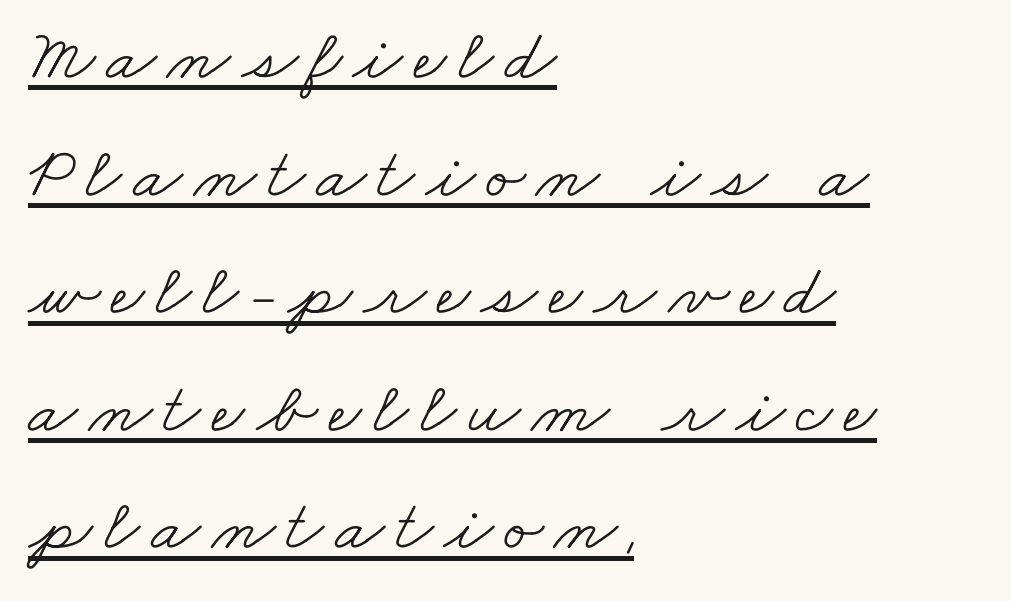
{"serif": "yes", "bold": "no", "weight": "light", "width": "wide", "stroke_contrast": "low", "x_height": "small", "monospaced": "no", "underline": "yes", "align": "left", "line_spacing": "normal", "line_spacing_ratio": 1.61, "glyph_px": 73}
